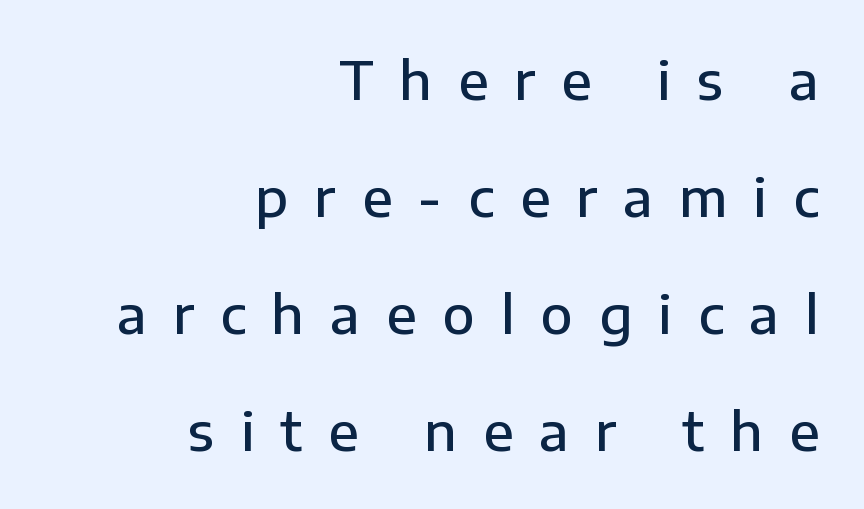
Q: Is the text bold? A: Semi-bold.
Q: Is the text italic (slanted)? A: No, it is upright.
Q: Is the typeface a serif or a sans-serif typeface? A: Sans-serif.
Q: Is the text underlined? A: No.
Q: How is the paragraph aligned? A: Right-aligned.
Q: Is the spacing between letters normal or unusually wide? A: Unusually wide.
Q: Is the spacing between lines tight, normal or loose? A: Loose.
Q: Width (condensed, normal, or wide)? A: Normal.
Q: Stroke contrast? A: Low.
Q: x-height? A: Medium.
Q: Monospaced? A: No.
